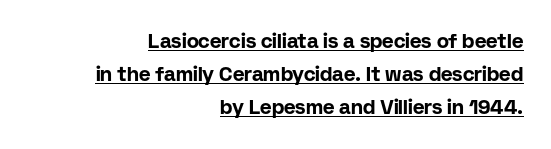
Beneath each row of characters lies a ruled line. Compared with an ordinary text face, these strokes are far heavier — a full bold. Which margin do the lines hug? The right one — the left edge is uneven. One glance says typical: line gaps are just what's usual.
